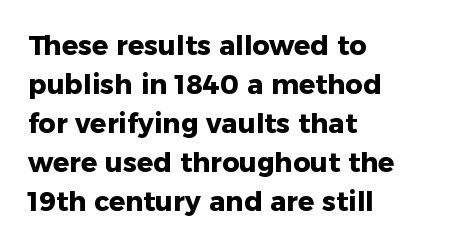
Q: Is the text bold? A: Yes.
Q: Is the text italic (slanted)? A: No, it is upright.
Q: Is the text underlined? A: No.
Q: How is the paragraph aligned? A: Left-aligned.
Q: Is the spacing between letters normal or unusually wide? A: Normal.
Q: Is the spacing between lines tight, normal or loose? A: Normal.
